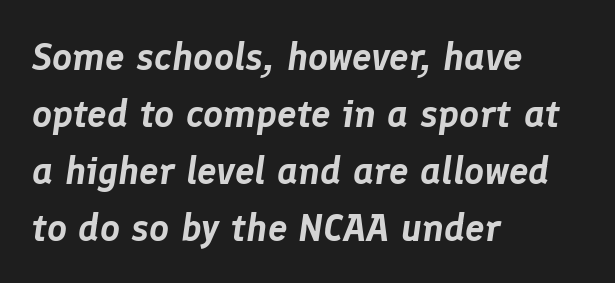
Q: Is the text italic (slanted)? A: Yes, it leans right by about 8 degrees.
Q: Is the text underlined? A: No.
Q: How is the paragraph aligned? A: Left-aligned.
Q: Is the spacing between letters normal or unusually wide? A: Normal.
Q: Is the spacing between lines tight, normal or loose? A: Normal.
Q: Width (condensed, normal, or wide)? A: Normal.
Q: Stroke contrast? A: Low.
Q: x-height? A: Medium.
Q: Monospaced? A: No.
